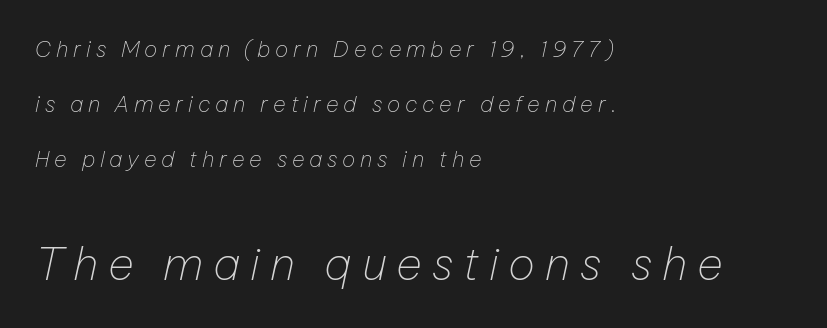
{"italic": "yes", "lean": "right", "slant_degrees": 12, "bold": "no", "weight": "thin", "width": "normal", "stroke_contrast": "low", "x_height": "medium", "monospaced": "no", "underline": "no", "align": "left", "line_spacing": "loose", "line_spacing_ratio": 2.49, "letter_spacing": "wide", "letter_spacing_em": 0.22, "larger_block": "second", "size_ratio": 2.05, "glyph_px": 45}
